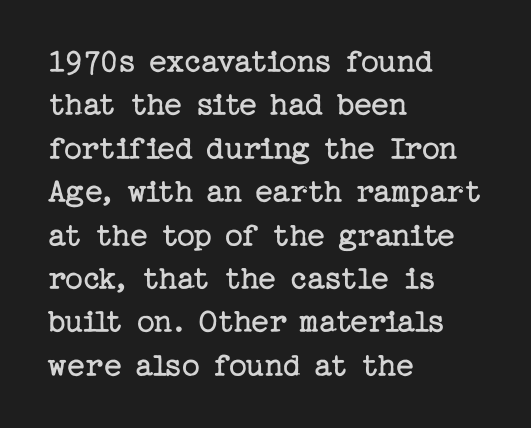
Q: Is the text bold? A: No.
Q: Is the text italic (slanted)? A: No, it is upright.
Q: Is the typeface a serif or a sans-serif typeface? A: Serif.
Q: Is the text underlined? A: No.
Q: How is the paragraph aligned? A: Left-aligned.
Q: Is the spacing between letters normal or unusually wide? A: Normal.
Q: Width (condensed, normal, or wide)? A: Normal.
Q: Stroke contrast? A: Low.
Q: x-height? A: Medium.
